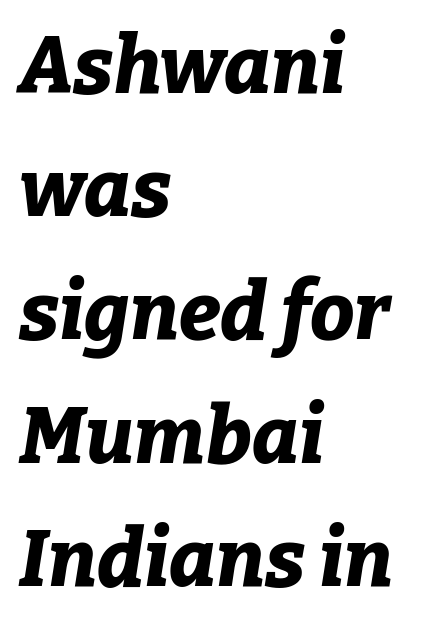
The image shows 79 px bold type, italic (leaning right); set left-aligned, normal line spacing (1.56x), normal letter spacing, not underlined; low stroke contrast and a medium x-height.
